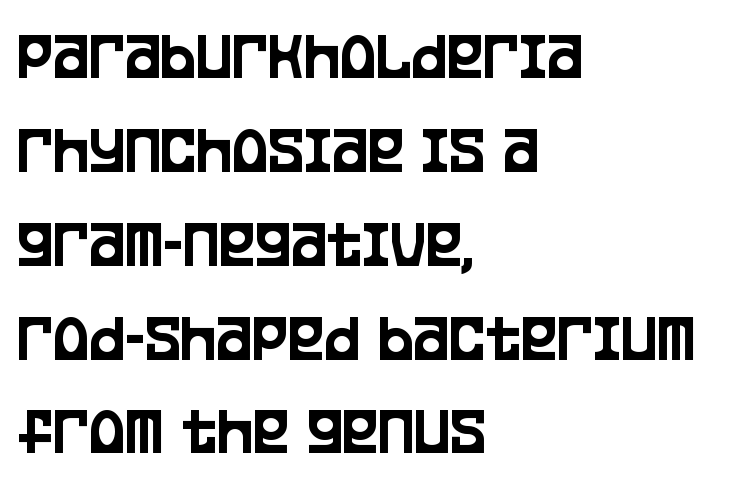
Typographically, this falls in the sans-serif category. Each row of text sits above clean, open space. The type sits square on the baseline with zero lean. Baseline-to-baseline distance is the conventional proportion of letter height. Notice how the passage keeps a crisp vertical edge on the left only.
